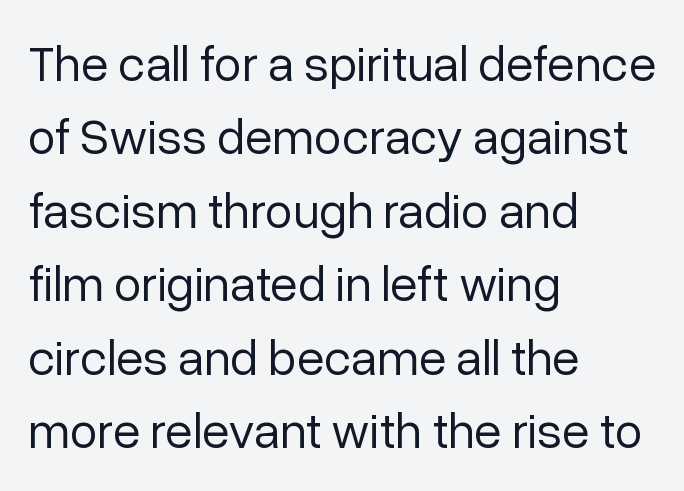
The image shows 50 px regular-weight sans-serif type, upright; set left-aligned, normal line spacing (1.47x), normal letter spacing, not underlined; low stroke contrast and a medium x-height.
